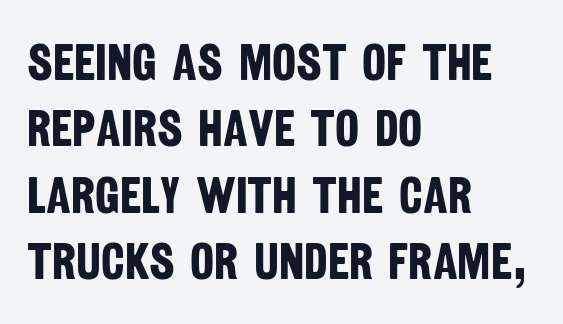
The passage shown stacks its lines at a standard gap. The typesetter chose a ragged-right arrangement here. Is the type bold? Yes — the strokes are clearly thick and heavy. To sum up the face: it is a sans, with no serifs.
